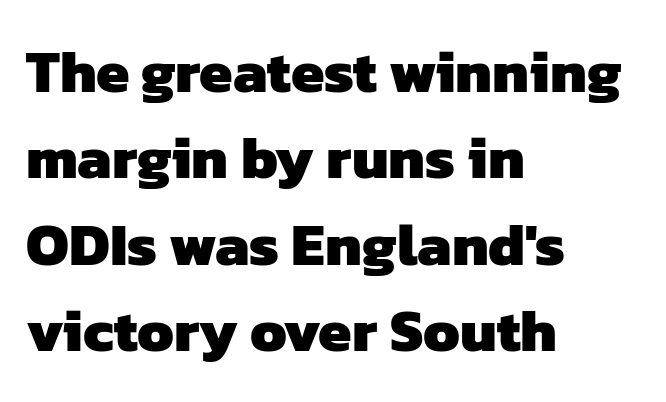
{"serif": "no", "bold": "yes", "weight": "heavy", "width": "normal", "stroke_contrast": "low", "x_height": "medium", "monospaced": "no", "underline": "no", "align": "left", "line_spacing": "normal", "line_spacing_ratio": 1.44, "letter_spacing": "normal", "letter_spacing_em": 0.0, "glyph_px": 60}
